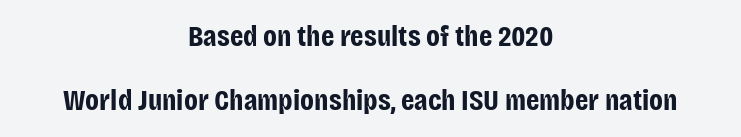
The vertical gap from one line to the next is large. This sample is center-justified, so both line endings float freely. Spacing verdict: proportional, widths tailored to each character. Descender tails drop into unmarked territory. This is sans-serif lettering, the kind often seen on screens and signage. Does the weight exceed regular? Yes, all the way to bold.
